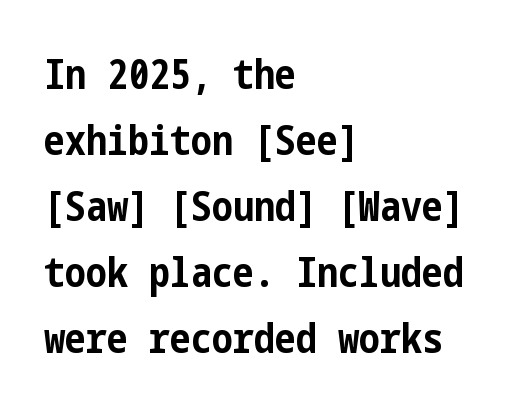
Q: Is the text bold? A: Yes.
Q: Is the text italic (slanted)? A: No, it is upright.
Q: Is the typeface a serif or a sans-serif typeface? A: Sans-serif.
Q: Is the text underlined? A: No.
Q: How is the paragraph aligned? A: Left-aligned.
Q: Is the spacing between letters normal or unusually wide? A: Normal.
Q: Is the spacing between lines tight, normal or loose? A: Normal.
Q: Width (condensed, normal, or wide)? A: Condensed.
Q: Stroke contrast? A: Low.
Q: x-height? A: Medium.
